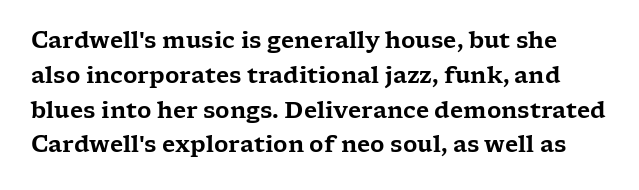
{"italic": "no", "underline": "no", "line_spacing": "normal", "line_spacing_ratio": 1.58, "letter_spacing": "normal", "letter_spacing_em": 0.0, "glyph_px": 22}
